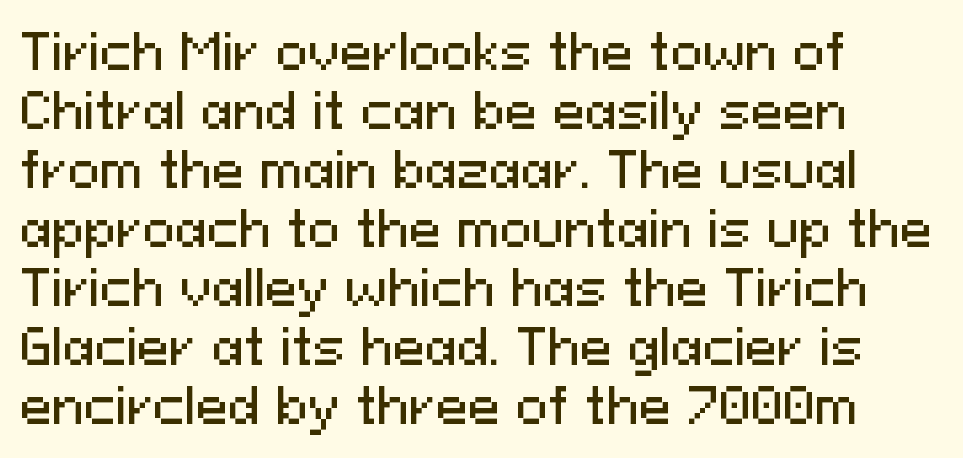
The image shows 48 px sans-serif type, upright; set left-aligned, line spacing 1.23x, normal letter spacing, not underlined; medium stroke contrast and a medium x-height.
